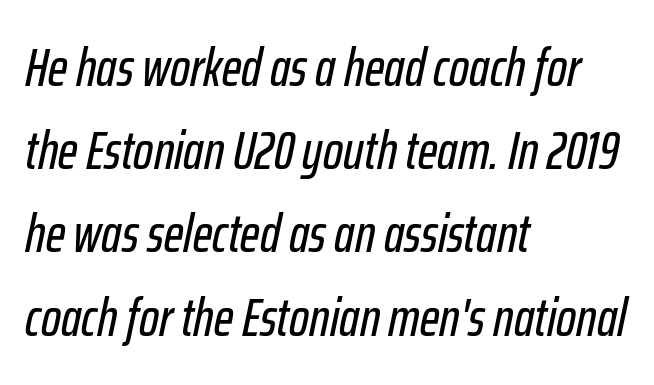
{"italic": "yes", "lean": "right", "slant_degrees": 12, "width": "condensed", "stroke_contrast": "low", "x_height": "medium", "monospaced": "no", "underline": "no", "align": "left", "line_spacing": "normal", "line_spacing_ratio": 1.57, "letter_spacing": "normal", "letter_spacing_em": 0.0, "glyph_px": 53}
